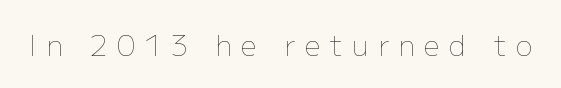
The font sits on the lighter half of the weight spectrum, regular included. Look at the tracking — it's clearly loosened, letters drifting apart. Style check: upright. Any mark beneath the type? The region is blank.
